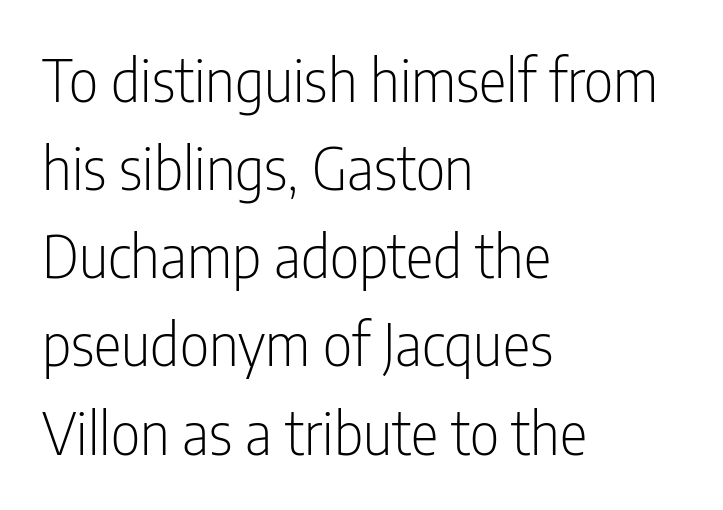
The image shows 58 px light, condensed sans-serif type, upright; set left-aligned, normal line spacing (1.52x), normal letter spacing, not underlined; low stroke contrast and a medium x-height.
